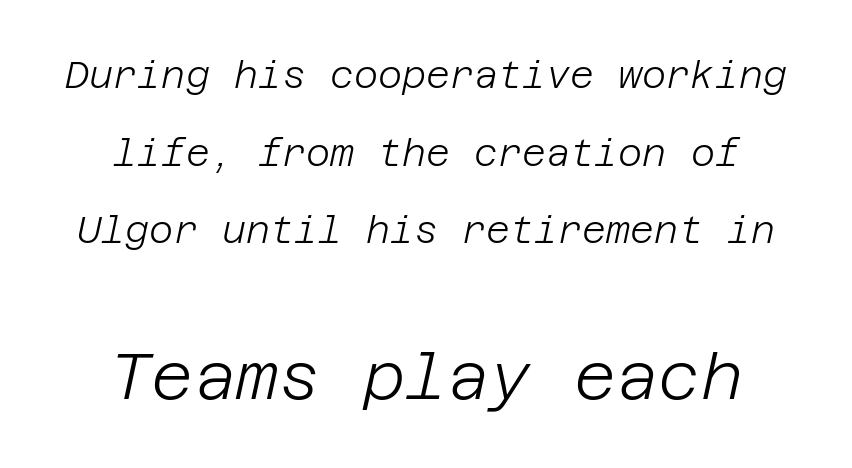
{"italic": "yes", "lean": "right", "slant_degrees": 12, "bold": "no", "weight": "light", "width": "normal", "stroke_contrast": "low", "x_height": "large", "underline": "no", "align": "center", "line_spacing": "loose", "line_spacing_ratio": 2.1, "letter_spacing": "normal", "letter_spacing_em": 0.0, "larger_block": "second", "size_ratio": 1.76, "glyph_px": 65}
